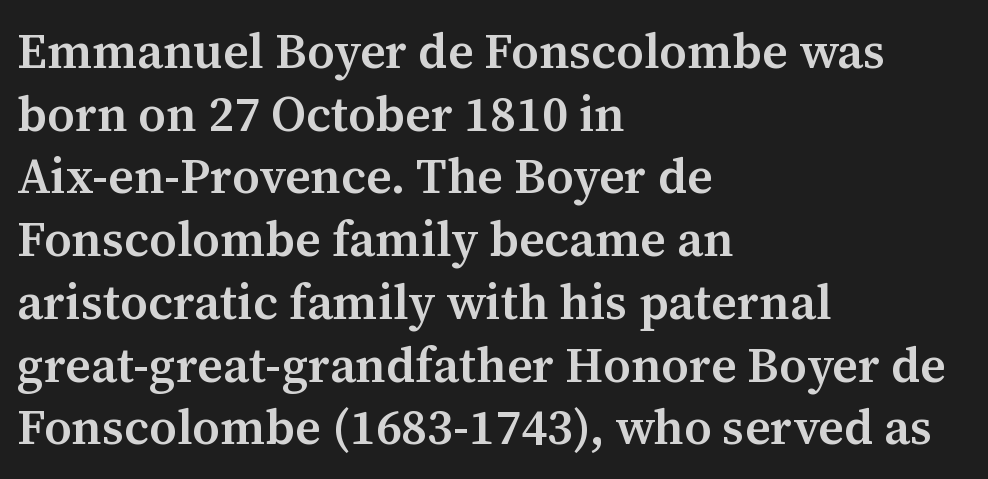
{"serif": "yes", "italic": "no", "bold": "semi", "weight": "semibold", "width": "normal", "stroke_contrast": "medium", "x_height": "medium", "monospaced": "no", "underline": "no", "align": "left", "line_spacing": "normal", "line_spacing_ratio": 1.28, "letter_spacing": "normal", "letter_spacing_em": 0.0, "glyph_px": 49}
